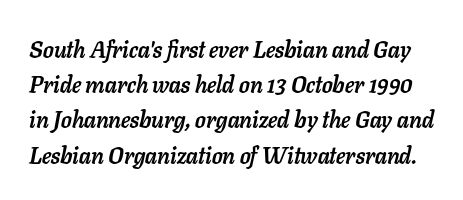
{"italic": "yes", "lean": "right", "slant_degrees": 11, "bold": "yes", "underline": "no", "line_spacing": "normal", "line_spacing_ratio": 1.53, "letter_spacing": "normal", "letter_spacing_em": 0.0, "glyph_px": 23}
